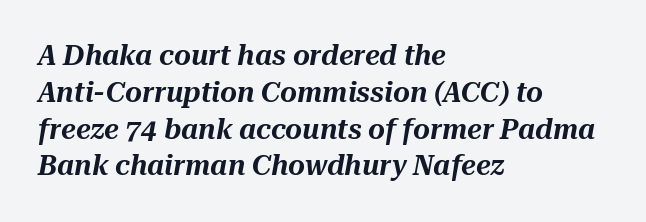
Q: Is the text italic (slanted)? A: Yes, it leans right by about 10 degrees.
Q: Is the text underlined? A: No.
Q: How is the paragraph aligned? A: Left-aligned.
Q: Is the spacing between letters normal or unusually wide? A: Normal.
Q: Is the spacing between lines tight, normal or loose? A: Normal.
Q: Width (condensed, normal, or wide)? A: Normal.
Q: Stroke contrast? A: Medium.
Q: x-height? A: Medium.
Q: Monospaced? A: No.
